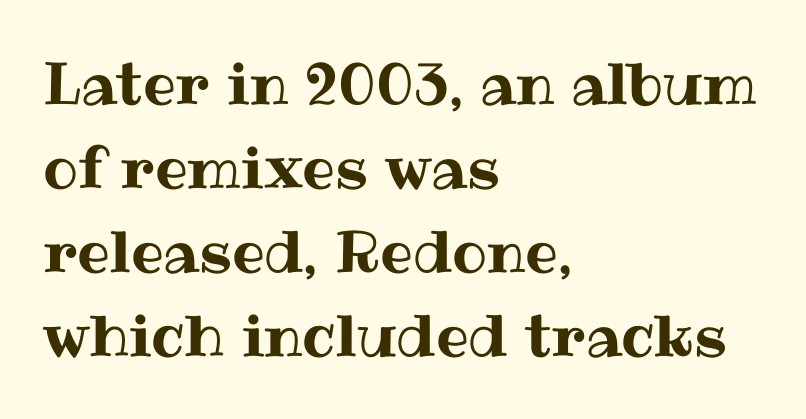
Q: Is the text italic (slanted)? A: No, it is upright.
Q: Is the text underlined? A: No.
Q: How is the paragraph aligned? A: Left-aligned.
Q: Is the spacing between letters normal or unusually wide? A: Normal.
Q: Is the spacing between lines tight, normal or loose? A: Normal.
Q: Width (condensed, normal, or wide)? A: Normal.
Q: Stroke contrast? A: Medium.
Q: x-height? A: Medium.
Q: Monospaced? A: No.
